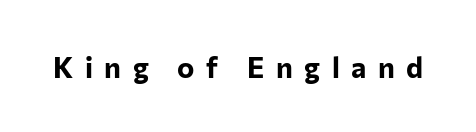
{"serif": "no", "italic": "no", "bold": "yes", "weight": "bold", "width": "normal", "stroke_contrast": "low", "x_height": "medium", "monospaced": "no", "underline": "no", "letter_spacing": "wide", "letter_spacing_em": 0.4, "glyph_px": 29}
